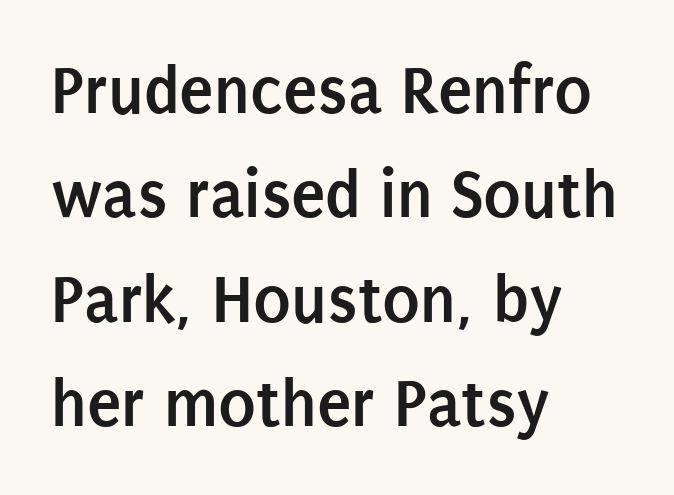
The image shows 70 px semibold, condensed sans-serif type, upright; set left-aligned, normal line spacing (1.49x), normal letter spacing, not underlined; low stroke contrast and a large x-height.
